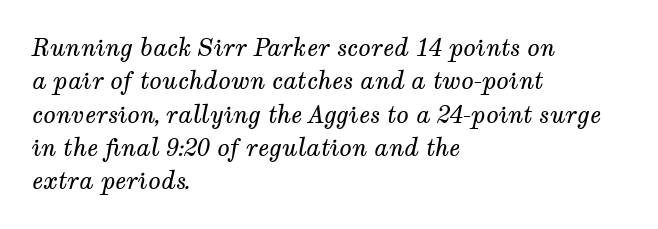
{"italic": "yes", "lean": "right", "slant_degrees": 12, "bold": "no", "underline": "no", "align": "left", "line_spacing": "normal", "line_spacing_ratio": 1.45, "letter_spacing": "normal", "letter_spacing_em": 0.0, "glyph_px": 23}
